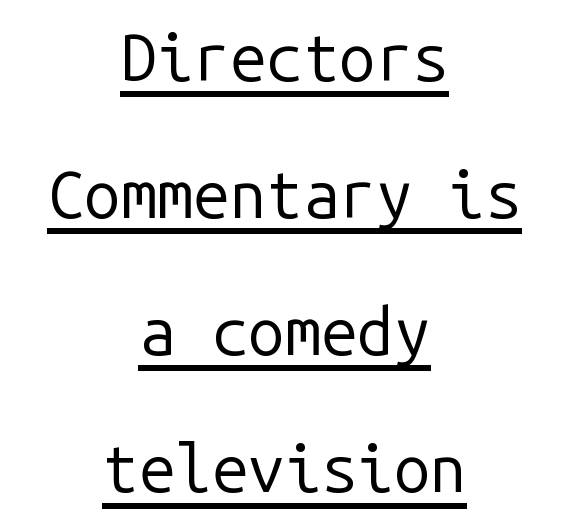
The image shows 65 px regular-weight sans-serif type, upright, monospaced; set centered, loose line spacing (2.11x), normal letter spacing, underlined; low stroke contrast and a medium x-height.
